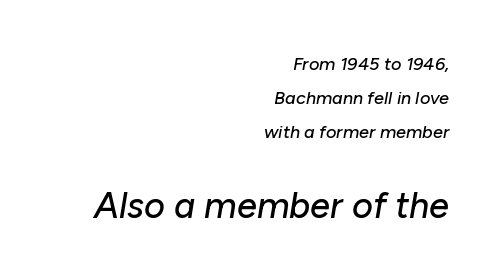
The passage shown is not underscored anywhere. How would I describe the line gaps? Wide and relaxed. Short note: letters normally spaced. Each line ends at the same right margin while the left side varies.
